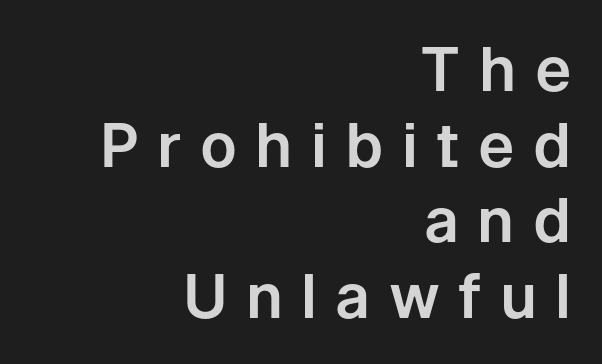
Q: Is the text italic (slanted)? A: No, it is upright.
Q: Is the typeface a serif or a sans-serif typeface? A: Sans-serif.
Q: Is the text underlined? A: No.
Q: How is the paragraph aligned? A: Right-aligned.
Q: Is the spacing between letters normal or unusually wide? A: Unusually wide.
Q: Width (condensed, normal, or wide)? A: Normal.
Q: Stroke contrast? A: Low.
Q: x-height? A: Medium.
Q: Monospaced? A: No.
